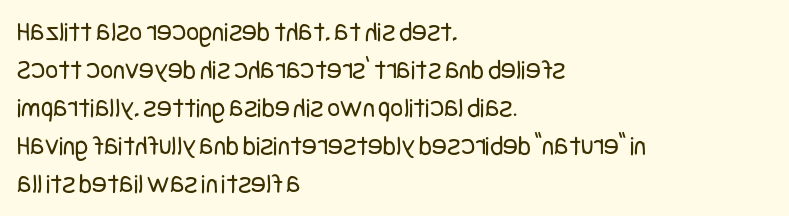
{"serif": "no", "italic": "no", "bold": "no", "weight": "regular", "width": "condensed", "stroke_contrast": "low", "x_height": "large", "underline": "no", "align": "left", "line_spacing": "normal", "line_spacing_ratio": 1.36, "letter_spacing": "normal", "letter_spacing_em": 0.0, "glyph_px": 28}
